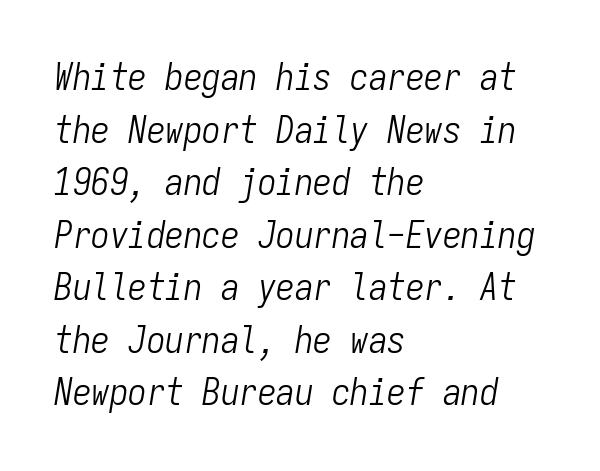
{"italic": "yes", "lean": "right", "slant_degrees": 9, "bold": "no", "weight": "light", "width": "condensed", "stroke_contrast": "low", "x_height": "medium", "monospaced": "yes", "underline": "no", "align": "left", "line_spacing": "normal", "line_spacing_ratio": 1.42, "letter_spacing": "normal", "letter_spacing_em": 0.0, "glyph_px": 37}
